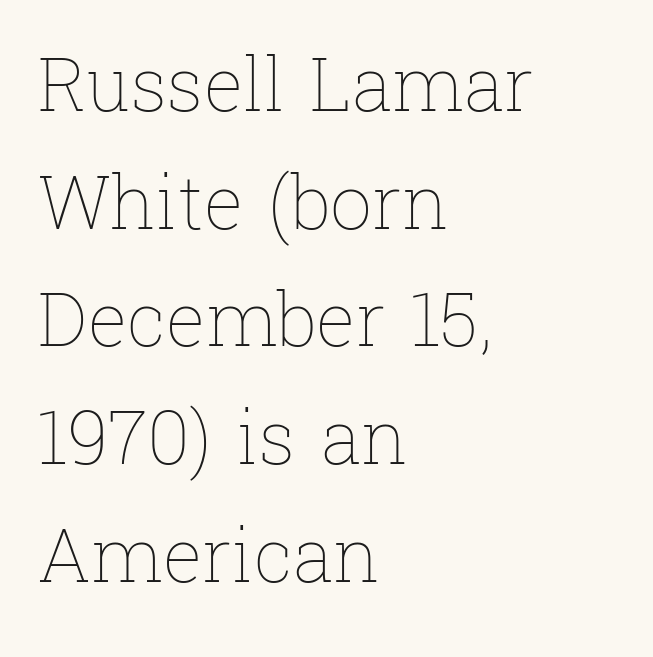
Q: Is the text bold? A: No.
Q: Is the text italic (slanted)? A: No, it is upright.
Q: Is the text underlined? A: No.
Q: How is the paragraph aligned? A: Left-aligned.
Q: Is the spacing between letters normal or unusually wide? A: Normal.
Q: Is the spacing between lines tight, normal or loose? A: Normal.
Q: Width (condensed, normal, or wide)? A: Normal.
Q: Stroke contrast? A: Low.
Q: x-height? A: Medium.
Q: Monospaced? A: No.
